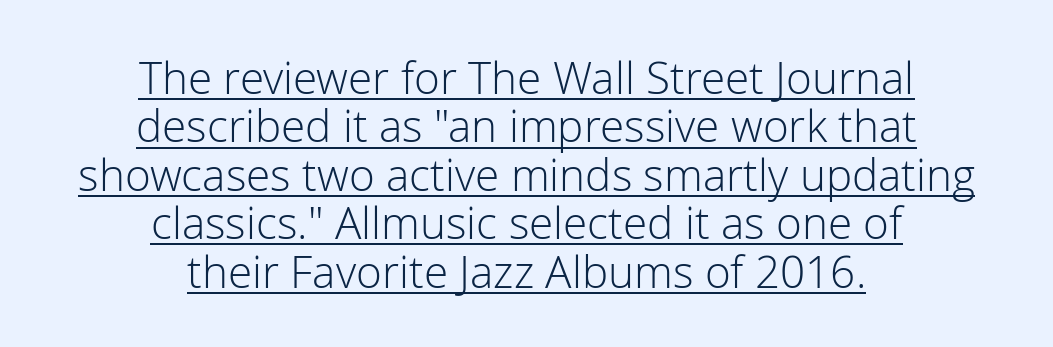
Q: Is the text bold? A: No.
Q: Is the text italic (slanted)? A: No, it is upright.
Q: Is the typeface a serif or a sans-serif typeface? A: Sans-serif.
Q: Is the text underlined? A: Yes.
Q: How is the paragraph aligned? A: Centered.
Q: Is the spacing between letters normal or unusually wide? A: Normal.
Q: Is the spacing between lines tight, normal or loose? A: Tight.
Q: Width (condensed, normal, or wide)? A: Normal.
Q: Stroke contrast? A: Low.
Q: x-height? A: Medium.
Q: Monospaced? A: No.
